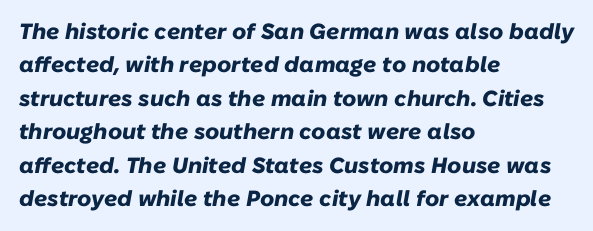
No word sits above an underline. How are the letters spaced? Ordinarily, with no added tracking. Does the lettering tilt? It does — this is italic. Every row of glyphs begins at an identical x-position on the left.
